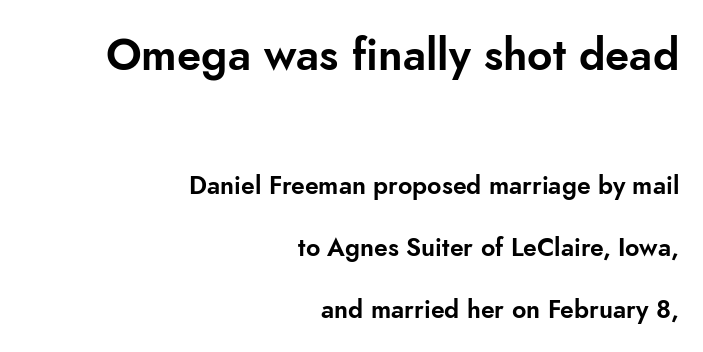
Q: Is the text italic (slanted)? A: No, it is upright.
Q: Is the typeface a serif or a sans-serif typeface? A: Sans-serif.
Q: Is the text underlined? A: No.
Q: How is the paragraph aligned? A: Right-aligned.
Q: Is the spacing between letters normal or unusually wide? A: Normal.
Q: Is the spacing between lines tight, normal or loose? A: Loose.
Q: Which block of text is set in a larger size, the first (top) or the second (bottom)? A: The first (top) one.
Q: Width (condensed, normal, or wide)? A: Normal.
Q: Stroke contrast? A: Low.
Q: x-height? A: Small.
Q: Monospaced? A: No.
